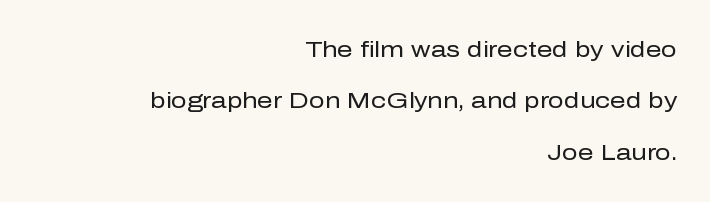
{"italic": "no", "bold": "no", "underline": "no", "align": "right", "line_spacing": "loose", "line_spacing_ratio": 2.33, "letter_spacing": "normal", "letter_spacing_em": 0.0, "glyph_px": 22}
